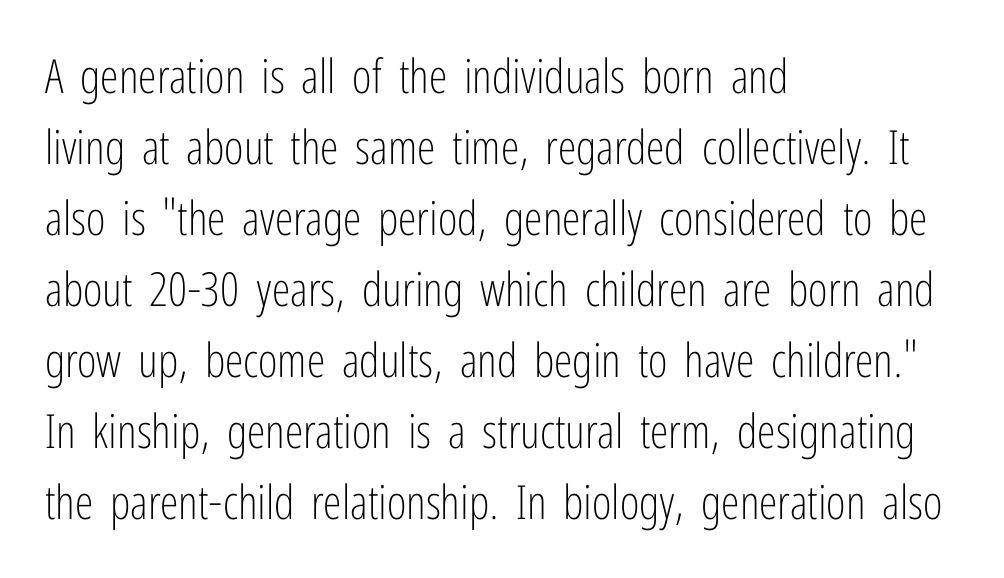
Q: Is the text bold? A: No.
Q: Is the text italic (slanted)? A: No, it is upright.
Q: Is the typeface a serif or a sans-serif typeface? A: Sans-serif.
Q: Is the text underlined? A: No.
Q: How is the paragraph aligned? A: Left-aligned.
Q: Is the spacing between letters normal or unusually wide? A: Normal.
Q: Is the spacing between lines tight, normal or loose? A: Normal.
Q: Width (condensed, normal, or wide)? A: Condensed.
Q: Stroke contrast? A: Low.
Q: x-height? A: Medium.
Q: Monospaced? A: No.
